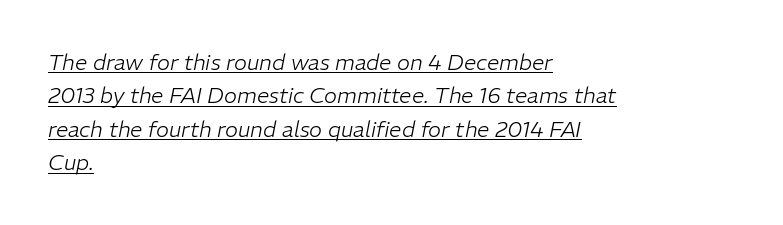
The image shows 22 px text type, italic (leaning right); set left-aligned, normal line spacing (1.52x), normal letter spacing, underlined.
